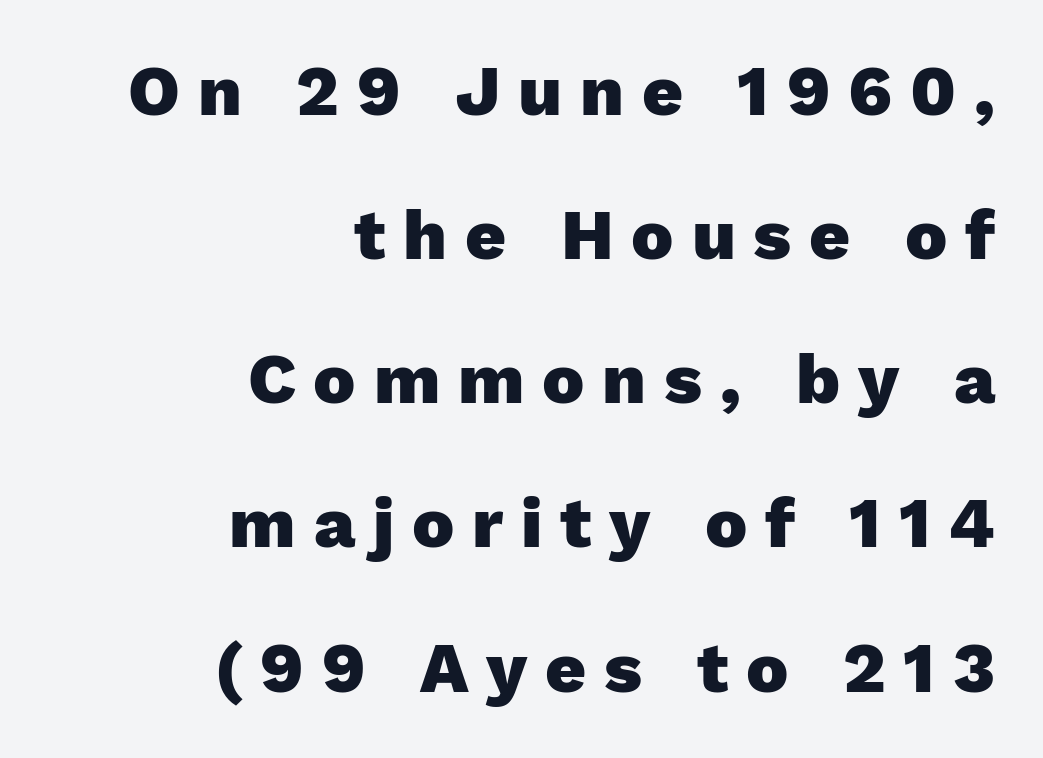
Q: Is the text bold? A: Yes.
Q: Is the text italic (slanted)? A: No, it is upright.
Q: Is the typeface a serif or a sans-serif typeface? A: Sans-serif.
Q: Is the text underlined? A: No.
Q: How is the paragraph aligned? A: Right-aligned.
Q: Is the spacing between letters normal or unusually wide? A: Unusually wide.
Q: Is the spacing between lines tight, normal or loose? A: Loose.
Q: Width (condensed, normal, or wide)? A: Normal.
Q: Stroke contrast? A: Low.
Q: x-height? A: Medium.
Q: Monospaced? A: No.
